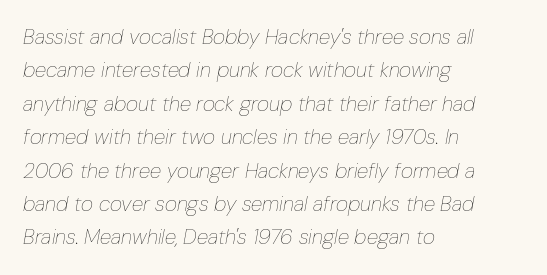
The image shows 21 px text type, italic (leaning right); set left-aligned, normal line spacing (1.59x), normal letter spacing, not underlined.
